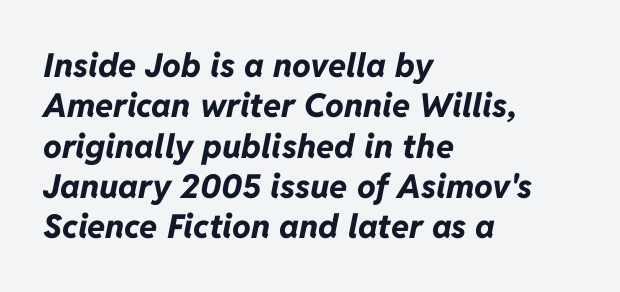
Characters are canted at an angle relative to the baseline's perpendicular. The string is rendered with underlining switched off. Horizontal alignment here is leftward, the default for most running prose. These lines are rendered in a variable-pitch font. In terms of weight, the rendering is a true, heavy bold.
